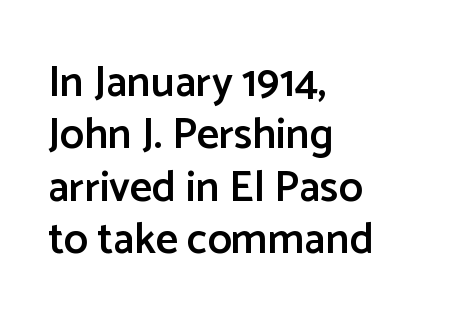
{"serif": "no", "italic": "no", "bold": "semi", "weight": "semibold", "width": "normal", "stroke_contrast": "low", "x_height": "medium", "monospaced": "no", "underline": "no", "align": "left", "line_spacing_ratio": 1.22, "letter_spacing": "normal", "letter_spacing_em": 0.0, "glyph_px": 43}
